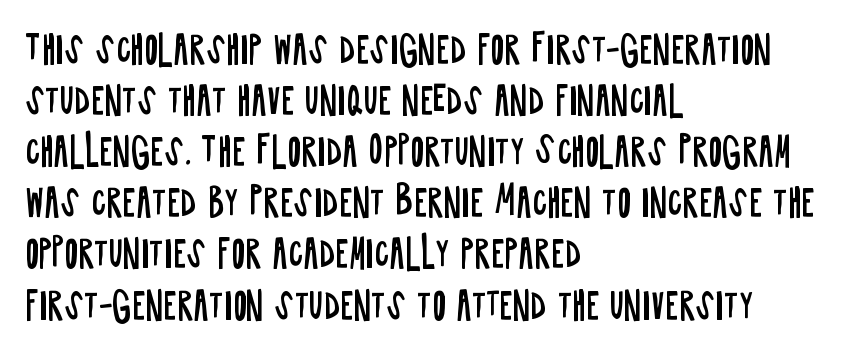
Each stroke keeps to a modest, everyday thickness or less. Italic? Not at all — the glyphs are vertical. Evenly set lines give the paragraph a standard silhouette. You could not count columns in this text — the font is proportionally spaced. You can tell from the bare stems that sans-serif type was used.
